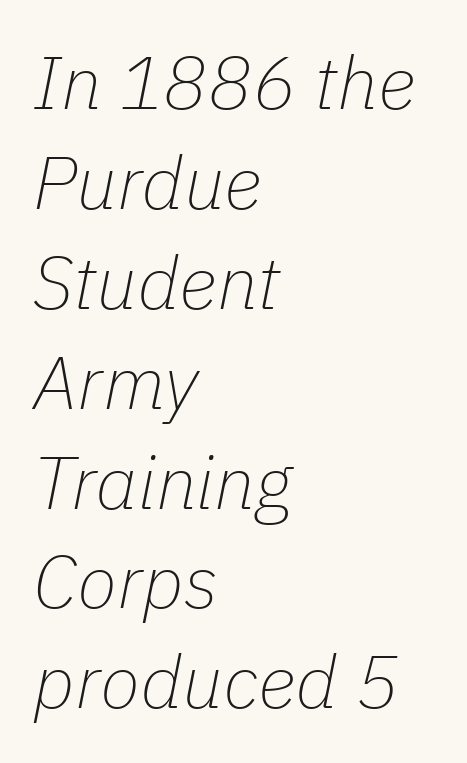
Q: Is the text bold? A: No.
Q: Is the text italic (slanted)? A: Yes, it leans right by about 11 degrees.
Q: Is the text underlined? A: No.
Q: How is the paragraph aligned? A: Left-aligned.
Q: Is the spacing between letters normal or unusually wide? A: Normal.
Q: Is the spacing between lines tight, normal or loose? A: Normal.
Q: Width (condensed, normal, or wide)? A: Normal.
Q: Stroke contrast? A: Low.
Q: x-height? A: Medium.
Q: Monospaced? A: No.
